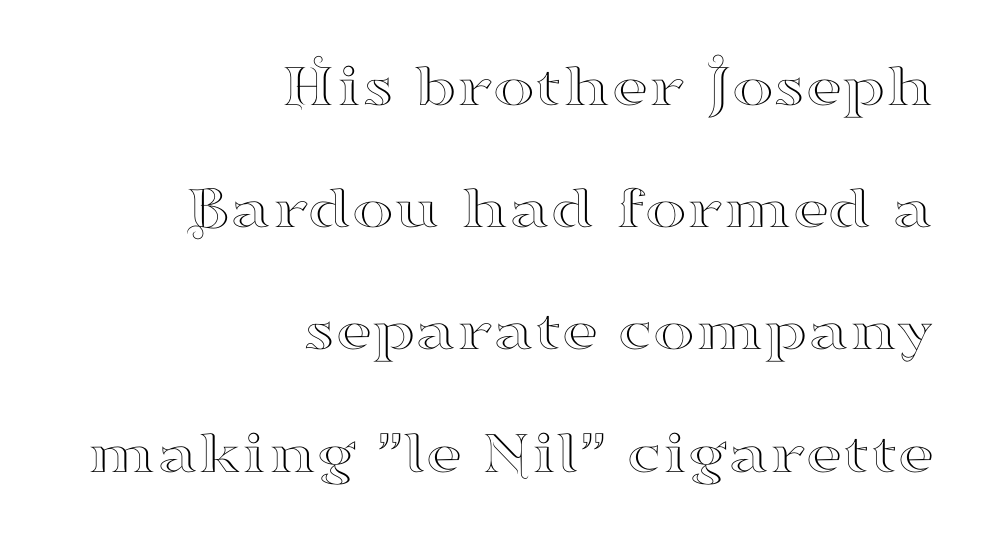
Q: Is the text italic (slanted)? A: No, it is upright.
Q: Is the typeface a serif or a sans-serif typeface? A: Serif.
Q: Is the text underlined? A: No.
Q: How is the paragraph aligned? A: Right-aligned.
Q: Is the spacing between letters normal or unusually wide? A: Normal.
Q: Is the spacing between lines tight, normal or loose? A: Loose.
Q: Width (condensed, normal, or wide)? A: Wide.
Q: Stroke contrast? A: High.
Q: x-height? A: Small.
Q: Monospaced? A: No.
